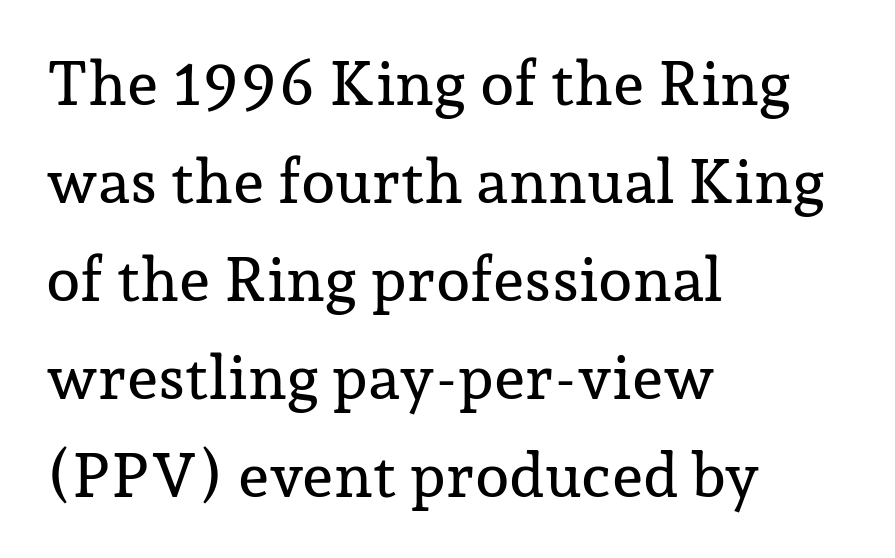
The image shows 62 px serif type, upright; set left-aligned, normal line spacing (1.58x), normal letter spacing, not underlined; low stroke contrast and a medium x-height.
